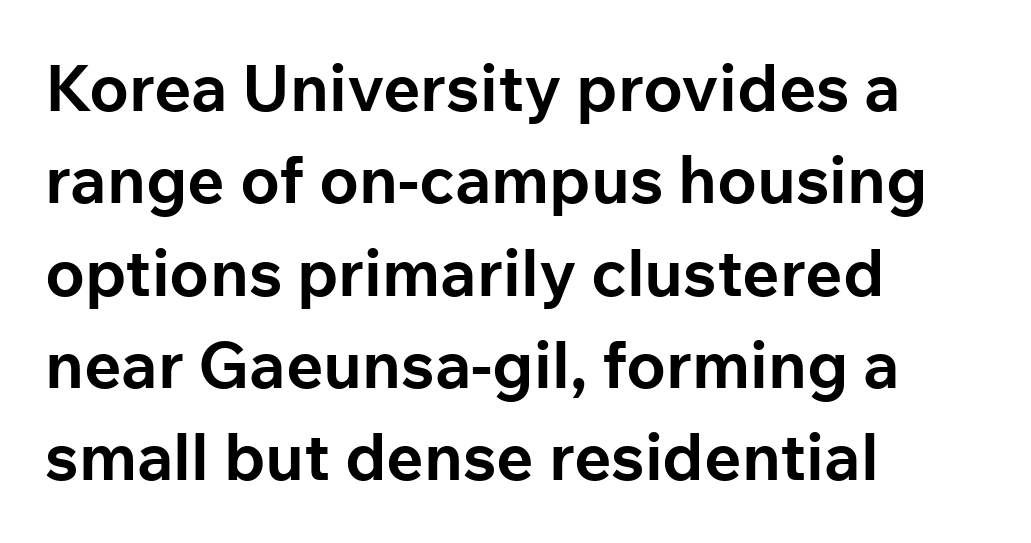
Q: Is the text bold? A: Yes.
Q: Is the text italic (slanted)? A: No, it is upright.
Q: Is the typeface a serif or a sans-serif typeface? A: Sans-serif.
Q: Is the text underlined? A: No.
Q: How is the paragraph aligned? A: Left-aligned.
Q: Is the spacing between letters normal or unusually wide? A: Normal.
Q: Is the spacing between lines tight, normal or loose? A: Normal.
Q: Width (condensed, normal, or wide)? A: Normal.
Q: Stroke contrast? A: Low.
Q: x-height? A: Medium.
Q: Monospaced? A: No.
